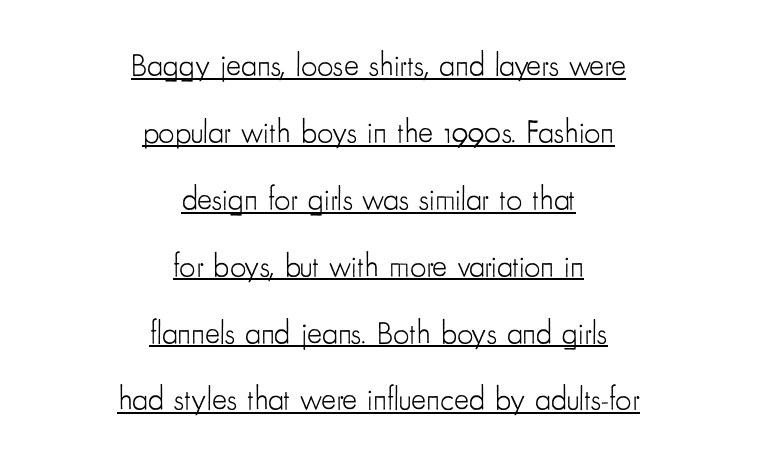
{"serif": "no", "italic": "no", "bold": "no", "weight": "light", "width": "condensed", "stroke_contrast": "low", "x_height": "small", "monospaced": "no", "underline": "yes", "align": "center", "line_spacing": "loose", "line_spacing_ratio": 2.09, "letter_spacing": "normal", "letter_spacing_em": 0.0, "glyph_px": 32}
